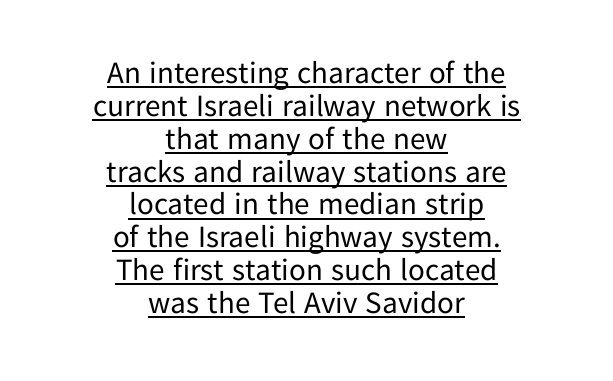
Q: Is the text bold? A: No.
Q: Is the text italic (slanted)? A: No, it is upright.
Q: Is the typeface a serif or a sans-serif typeface? A: Sans-serif.
Q: Is the text underlined? A: Yes.
Q: How is the paragraph aligned? A: Centered.
Q: Is the spacing between letters normal or unusually wide? A: Normal.
Q: Is the spacing between lines tight, normal or loose? A: Tight.
Q: Width (condensed, normal, or wide)? A: Normal.
Q: Stroke contrast? A: Low.
Q: x-height? A: Medium.
Q: Monospaced? A: No.
